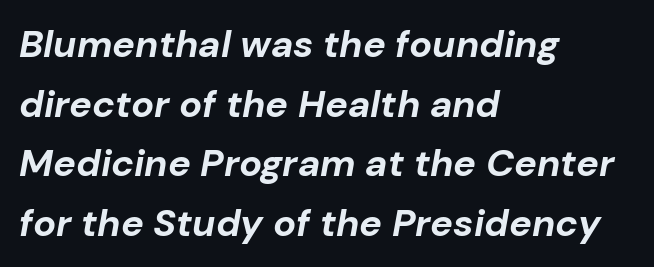
Check under the words: just untouched page. Typesetter's note: full bold, strokes at maximum text heaviness. The letters are slanted; this is an italic face. The face used here is rendered with its standard letterfit. Interline gaps are of average width in this sample.
